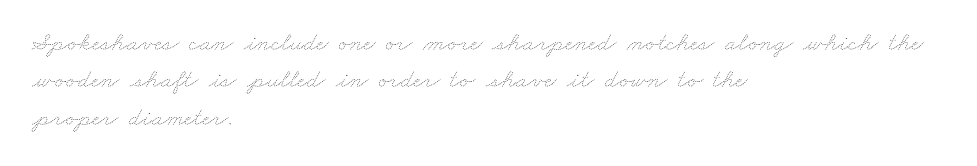
Is the letter spacing exaggerated? No — it looks like the ordinary default. Horizontal bands of white between lines are of average thickness. Underline: absent. Nothing heavy about these letters — not bold at all. The paragraph has a hard left edge and a soft right edge.
